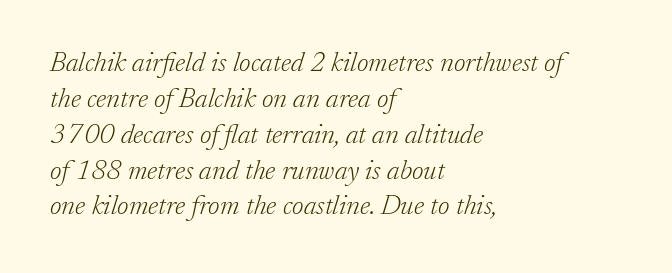
The image shows 28 px light serif type, italic (leaning right); set left-aligned, normal line spacing (1.28x), normal letter spacing, not underlined; low stroke contrast and a small x-height.
